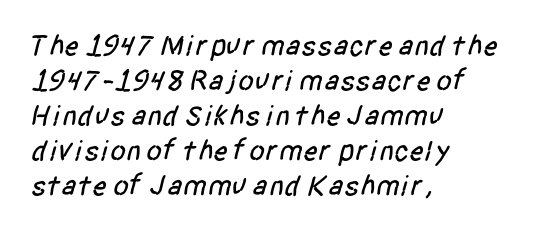
Q: Is the typeface a serif or a sans-serif typeface? A: Sans-serif.
Q: Is the text underlined? A: No.
Q: How is the paragraph aligned? A: Left-aligned.
Q: Is the spacing between letters normal or unusually wide? A: Normal.
Q: Width (condensed, normal, or wide)? A: Condensed.
Q: Stroke contrast? A: Low.
Q: x-height? A: Large.
Q: Monospaced? A: No.
